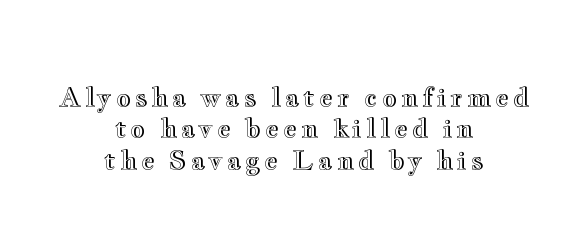
{"italic": "no", "underline": "no", "align": "center", "line_spacing_ratio": 1.21, "glyph_px": 26}
